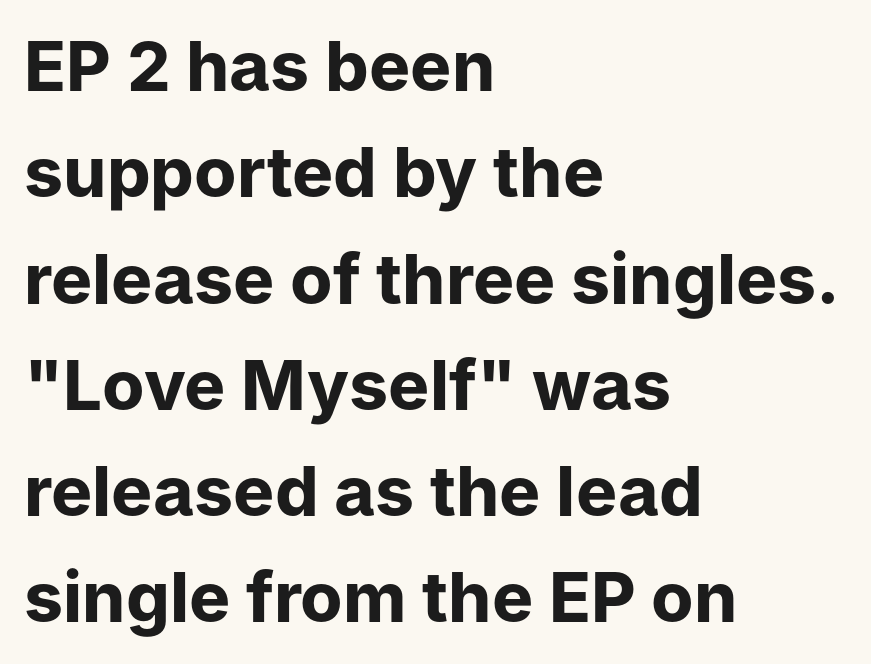
Q: Is the text bold? A: Yes.
Q: Is the text italic (slanted)? A: No, it is upright.
Q: Is the typeface a serif or a sans-serif typeface? A: Sans-serif.
Q: Is the text underlined? A: No.
Q: How is the paragraph aligned? A: Left-aligned.
Q: Is the spacing between letters normal or unusually wide? A: Normal.
Q: Is the spacing between lines tight, normal or loose? A: Normal.
Q: Width (condensed, normal, or wide)? A: Normal.
Q: Stroke contrast? A: Low.
Q: x-height? A: Medium.
Q: Monospaced? A: No.
